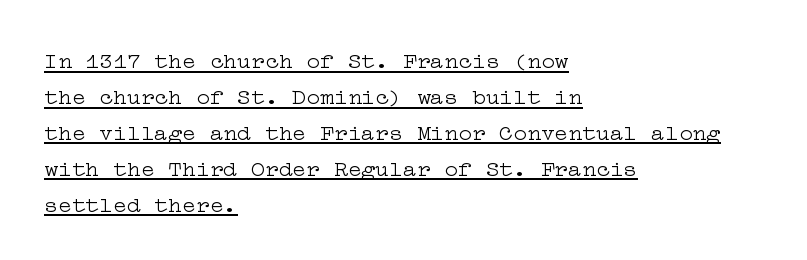
Q: Is the text bold? A: No.
Q: Is the text italic (slanted)? A: No, it is upright.
Q: Is the text underlined? A: Yes.
Q: How is the paragraph aligned? A: Left-aligned.
Q: Is the spacing between letters normal or unusually wide? A: Normal.
Q: Is the spacing between lines tight, normal or loose? A: Normal.
